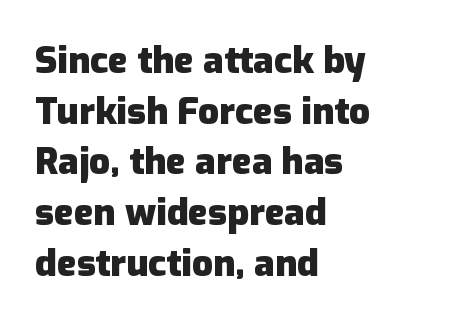
Q: Is the text bold? A: Yes.
Q: Is the text italic (slanted)? A: No, it is upright.
Q: Is the typeface a serif or a sans-serif typeface? A: Sans-serif.
Q: Is the text underlined? A: No.
Q: How is the paragraph aligned? A: Left-aligned.
Q: Is the spacing between letters normal or unusually wide? A: Normal.
Q: Is the spacing between lines tight, normal or loose? A: Normal.
Q: Width (condensed, normal, or wide)? A: Normal.
Q: Stroke contrast? A: Low.
Q: x-height? A: Medium.
Q: Monospaced? A: No.
